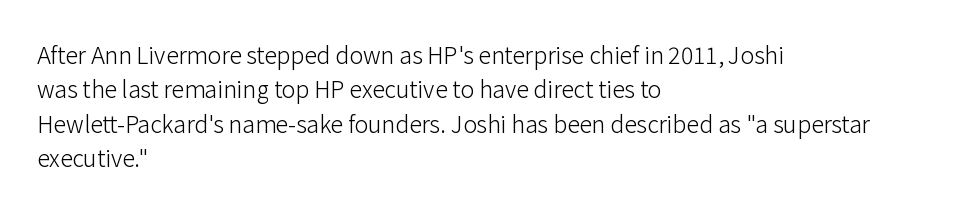
Q: Is the text bold? A: No.
Q: Is the text italic (slanted)? A: No, it is upright.
Q: Is the text underlined? A: No.
Q: How is the paragraph aligned? A: Left-aligned.
Q: Is the spacing between letters normal or unusually wide? A: Normal.
Q: Is the spacing between lines tight, normal or loose? A: Normal.
